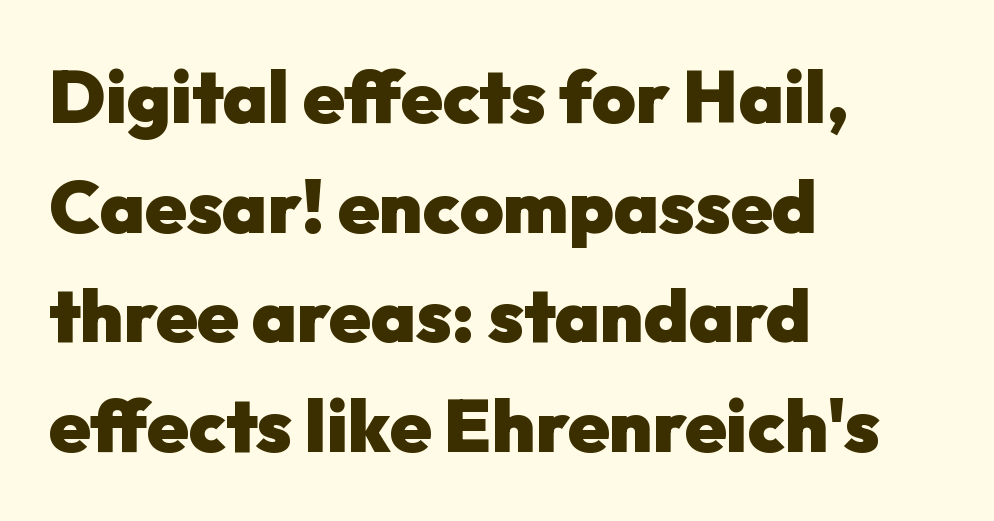
Q: Is the text bold? A: Yes.
Q: Is the text italic (slanted)? A: No, it is upright.
Q: Is the typeface a serif or a sans-serif typeface? A: Sans-serif.
Q: Is the text underlined? A: No.
Q: How is the paragraph aligned? A: Left-aligned.
Q: Is the spacing between letters normal or unusually wide? A: Normal.
Q: Is the spacing between lines tight, normal or loose? A: Normal.
Q: Width (condensed, normal, or wide)? A: Normal.
Q: Stroke contrast? A: Low.
Q: x-height? A: Medium.
Q: Monospaced? A: No.
